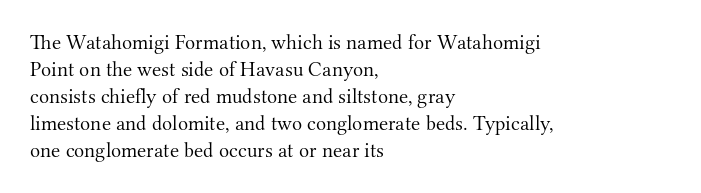
Q: Is the text bold? A: No.
Q: Is the text italic (slanted)? A: No, it is upright.
Q: Is the text underlined? A: No.
Q: How is the paragraph aligned? A: Left-aligned.
Q: Is the spacing between letters normal or unusually wide? A: Normal.
Q: Is the spacing between lines tight, normal or loose? A: Normal.
